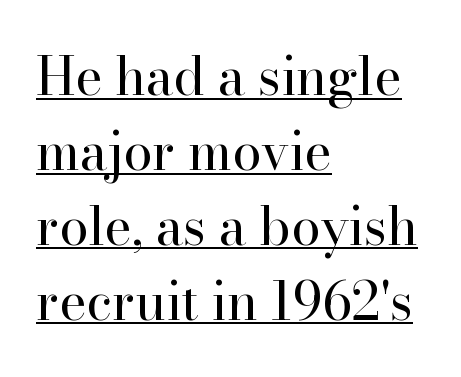
{"serif": "yes", "italic": "no", "bold": "no", "weight": "regular", "width": "normal", "stroke_contrast": "high", "x_height": "small", "monospaced": "no", "underline": "yes", "align": "left", "line_spacing": "normal", "line_spacing_ratio": 1.44, "letter_spacing": "normal", "letter_spacing_em": 0.0, "glyph_px": 52}
